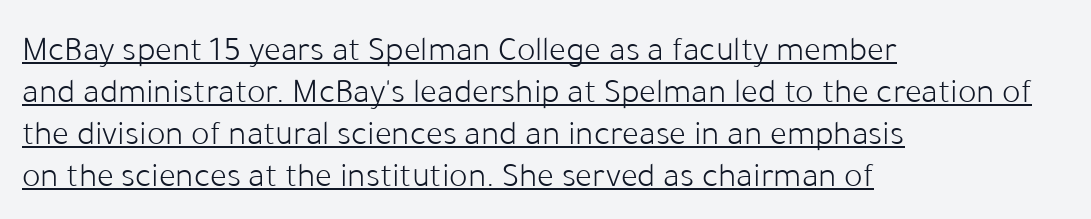
The face used here is rendered with its standard letterfit. Stroke mass is kept to a normal reading level or below. A typesetter would mark this as roman, not italic. You can see a thin bar hugging the bottom of the glyphs. Look at the bottom of the vertical strokes: they stop flat, with no serifs.
